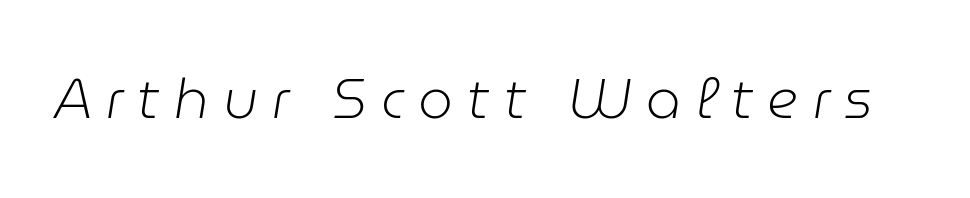
{"italic": "yes", "lean": "right", "slant_degrees": 9, "bold": "no", "weight": "light", "width": "normal", "stroke_contrast": "low", "x_height": "medium", "monospaced": "no", "underline": "no", "letter_spacing": "wide", "letter_spacing_em": 0.26, "glyph_px": 55}
